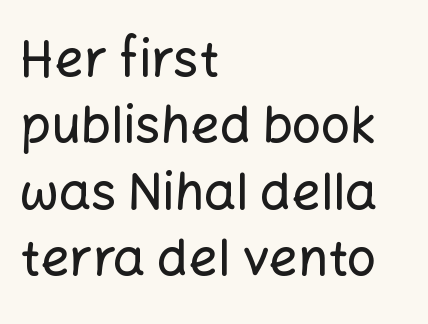
Q: Is the text italic (slanted)? A: No, it is upright.
Q: Is the typeface a serif or a sans-serif typeface? A: Sans-serif.
Q: Is the text underlined? A: No.
Q: How is the paragraph aligned? A: Left-aligned.
Q: Is the spacing between letters normal or unusually wide? A: Normal.
Q: Is the spacing between lines tight, normal or loose? A: Normal.
Q: Width (condensed, normal, or wide)? A: Normal.
Q: Stroke contrast? A: Low.
Q: x-height? A: Medium.
Q: Monospaced? A: No.
